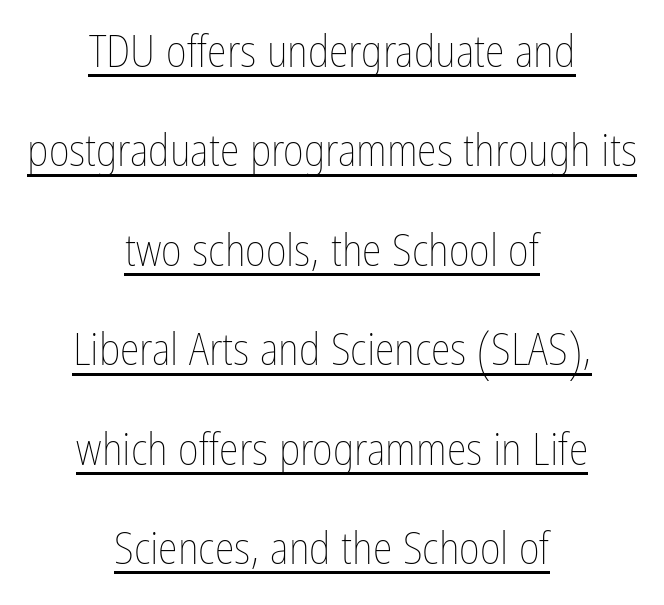
Letters have the restrained weight of plain body copy at most. Unlike italic type, these characters show no tilt at all. Between one letter and the next there's only the usual sliver of space. Vertically, the passage feels expansive, rows floating well apart.
